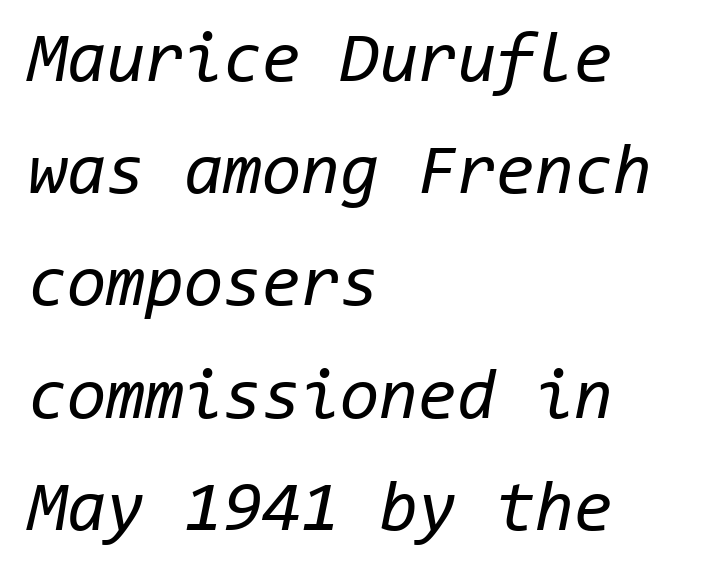
{"italic": "yes", "lean": "right", "slant_degrees": 11, "bold": "no", "weight": "regular", "width": "normal", "stroke_contrast": "low", "x_height": "medium", "monospaced": "yes", "underline": "no", "align": "left", "line_spacing": "normal", "line_spacing_ratio": 1.58, "letter_spacing": "normal", "letter_spacing_em": 0.0, "glyph_px": 71}
